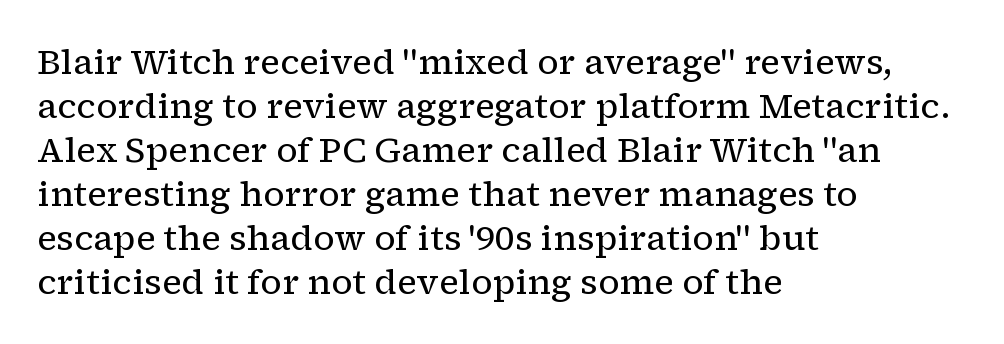
Q: Is the text bold? A: No.
Q: Is the text italic (slanted)? A: No, it is upright.
Q: Is the typeface a serif or a sans-serif typeface? A: Serif.
Q: Is the text underlined? A: No.
Q: How is the paragraph aligned? A: Left-aligned.
Q: Is the spacing between letters normal or unusually wide? A: Normal.
Q: Is the spacing between lines tight, normal or loose? A: Normal.
Q: Width (condensed, normal, or wide)? A: Normal.
Q: Stroke contrast? A: Low.
Q: x-height? A: Medium.
Q: Monospaced? A: No.
